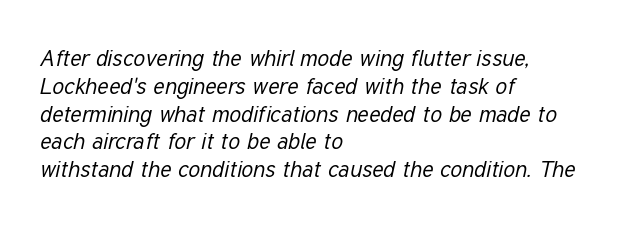
Q: Is the text bold? A: No.
Q: Is the text italic (slanted)? A: Yes, it leans right by about 12 degrees.
Q: Is the text underlined? A: No.
Q: How is the paragraph aligned? A: Left-aligned.
Q: Is the spacing between letters normal or unusually wide? A: Normal.
